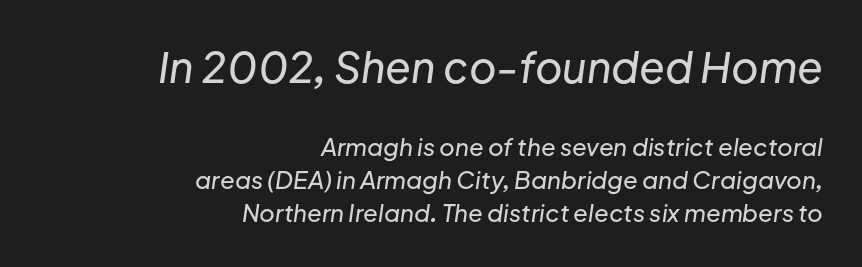
Q: Is the text italic (slanted)? A: Yes, it leans right by about 8 degrees.
Q: Is the text underlined? A: No.
Q: How is the paragraph aligned? A: Right-aligned.
Q: Is the spacing between letters normal or unusually wide? A: Normal.
Q: Is the spacing between lines tight, normal or loose? A: Normal.
Q: Which block of text is set in a larger size, the first (top) or the second (bottom)? A: The first (top) one.
Q: Width (condensed, normal, or wide)? A: Normal.
Q: Stroke contrast? A: Low.
Q: x-height? A: Medium.
Q: Monospaced? A: No.
